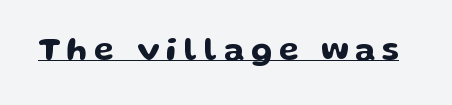
The image shows 32 px wide sans-serif type, upright; set unusually wide letter spacing (+0.2 em), underlined; low stroke contrast and a medium x-height.
